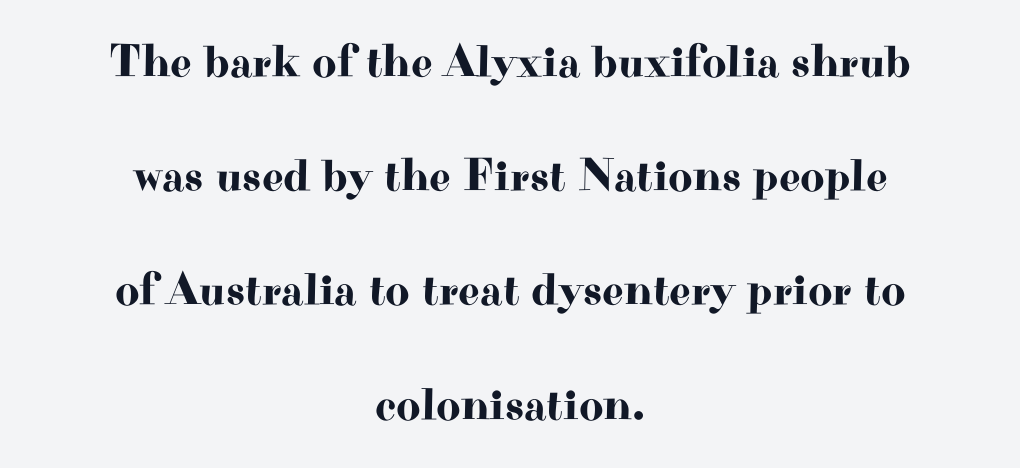
The image shows 47 px wide serif type, upright; set centered, loose line spacing (2.43x), normal letter spacing, not underlined; high stroke contrast and a small x-height.
